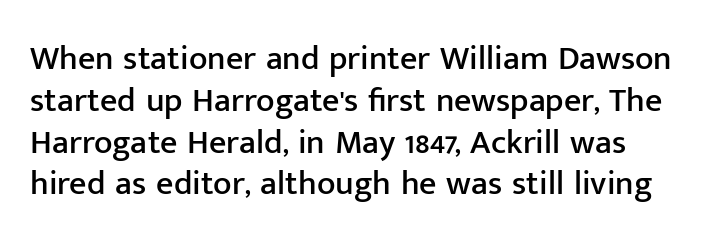
The string is rendered with underlining switched off. Is the letter spacing exaggerated? No — it looks like the ordinary default. The lettering stays uniformly vertical, giving the passage a roman look. The designer went with a sans here, leaving each stem footless.
